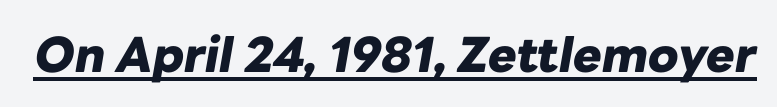
{"italic": "yes", "lean": "right", "slant_degrees": 10, "bold": "yes", "weight": "heavy", "width": "normal", "stroke_contrast": "low", "x_height": "medium", "monospaced": "no", "underline": "yes", "letter_spacing": "normal", "letter_spacing_em": 0.0, "glyph_px": 48}
